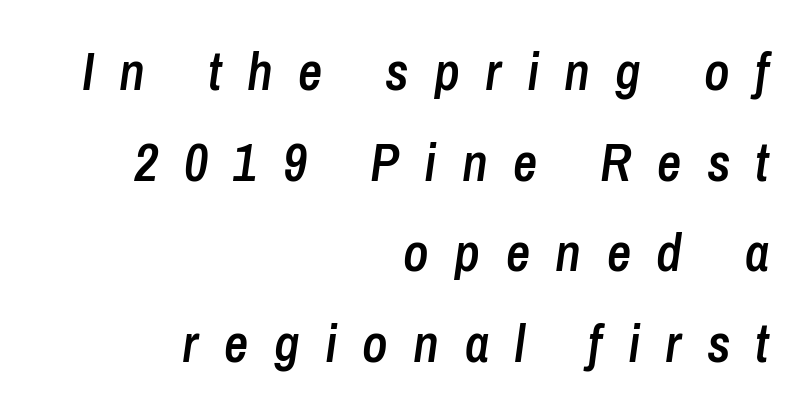
The image shows 53 px semibold, condensed type, italic (leaning right); set right-aligned, line spacing 1.71x, unusually wide letter spacing (+0.48 em), not underlined; low stroke contrast and a medium x-height.
